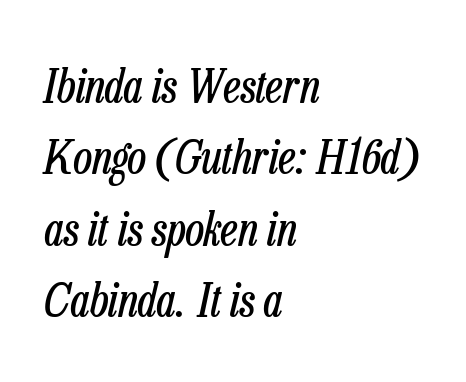
{"italic": "yes", "lean": "right", "slant_degrees": 13, "bold": "no", "weight": "regular", "width": "condensed", "stroke_contrast": "low", "x_height": "medium", "monospaced": "no", "underline": "no", "align": "left", "line_spacing": "normal", "line_spacing_ratio": 1.55, "letter_spacing": "normal", "letter_spacing_em": 0.0, "glyph_px": 46}
